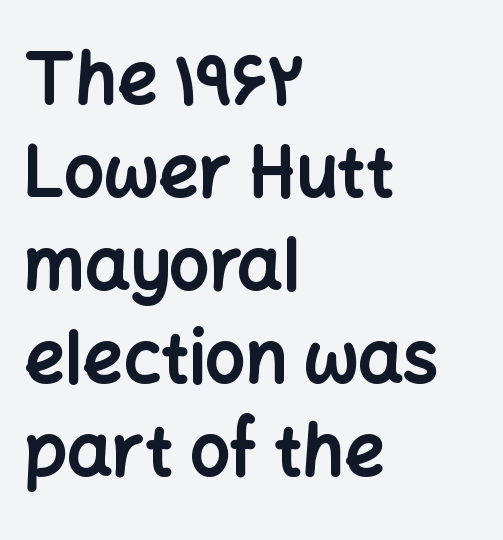
The image shows 71 px bold sans-serif type, upright; set left-aligned, normal line spacing (1.31x), normal letter spacing, not underlined; low stroke contrast and a medium x-height.
